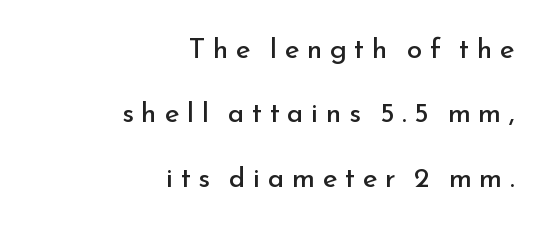
The image shows 28 px regular-weight sans-serif type, upright; set right-aligned, loose line spacing (2.3x), unusually wide letter spacing (+0.27 em), not underlined; low stroke contrast and a small x-height.
